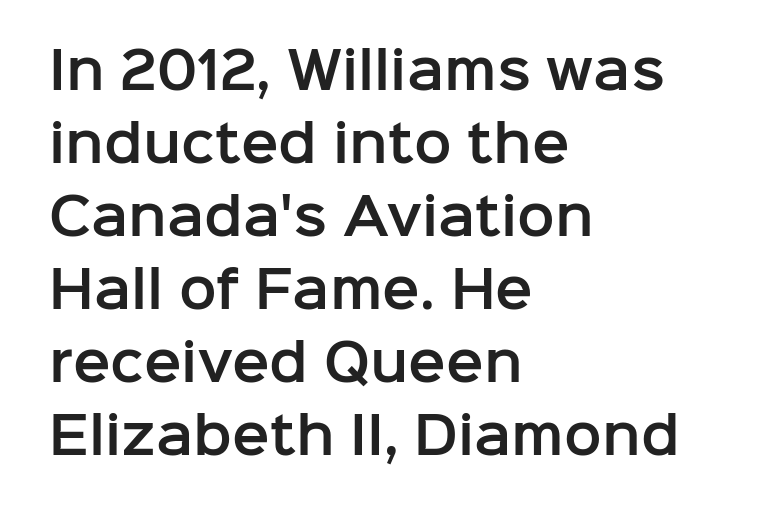
Q: Is the text italic (slanted)? A: No, it is upright.
Q: Is the typeface a serif or a sans-serif typeface? A: Sans-serif.
Q: Is the text underlined? A: No.
Q: How is the paragraph aligned? A: Left-aligned.
Q: Is the spacing between letters normal or unusually wide? A: Normal.
Q: Is the spacing between lines tight, normal or loose? A: Normal.
Q: Width (condensed, normal, or wide)? A: Normal.
Q: Stroke contrast? A: Low.
Q: x-height? A: Medium.
Q: Monospaced? A: No.
